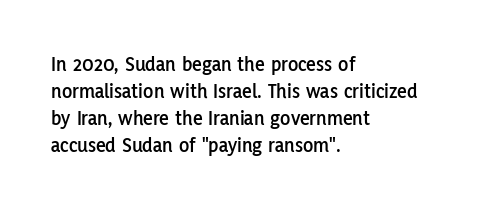
The image shows 21 px text type, upright; set left-aligned, normal line spacing (1.28x), normal letter spacing, not underlined.
